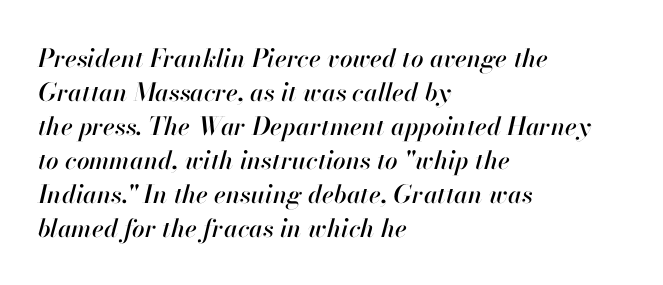
Q: Is the text italic (slanted)? A: Yes, it leans right by about 13 degrees.
Q: Is the text underlined? A: No.
Q: How is the paragraph aligned? A: Left-aligned.
Q: Is the spacing between letters normal or unusually wide? A: Normal.
Q: Is the spacing between lines tight, normal or loose? A: Normal.
